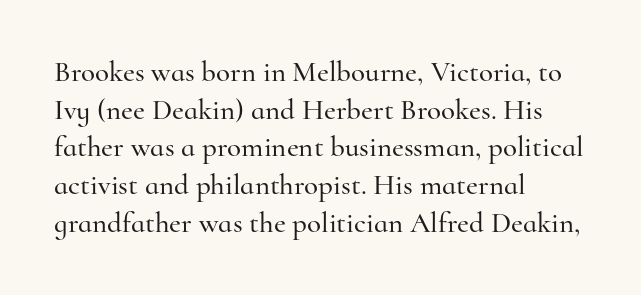
{"serif": "yes", "italic": "no", "width": "normal", "stroke_contrast": "high", "x_height": "small", "monospaced": "no", "underline": "no", "align": "left", "line_spacing": "normal", "line_spacing_ratio": 1.3, "letter_spacing": "normal", "letter_spacing_em": 0.0, "glyph_px": 29}
